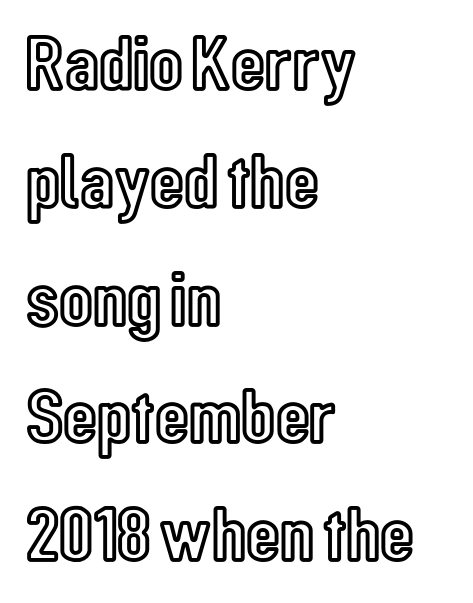
The image shows 78 px condensed type, upright; set left-aligned, normal line spacing (1.51x), normal letter spacing, not underlined; a medium x-height.
